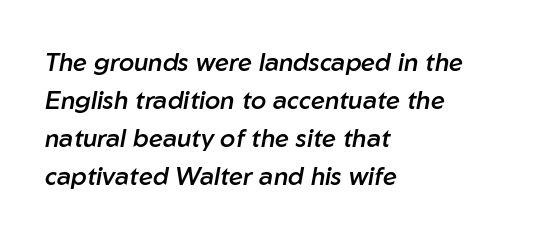
Has an underline been added? It has not. The passage shown is semibold, sitting just below true bold. A classic flush-left, rag-right setting is used for this passage. How are the letters spaced? Ordinarily, with no added tracking. Quick note: interline space is typical.
